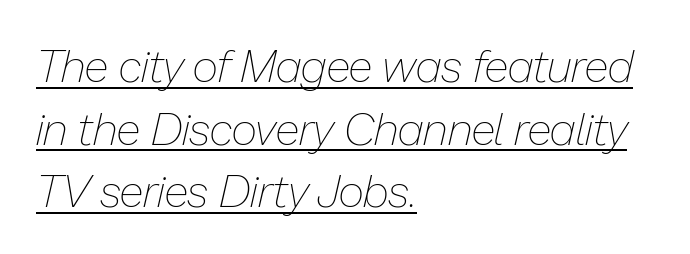
One-word summary of the alignment: left. The passage shown is typed in a proportional face where columns would drift. The specimen includes a rule beneath the text block's lines. It's the slanting kind of type. Nobody touched the tracking dial on this one.
